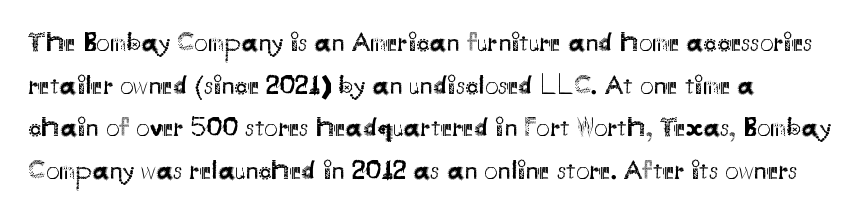
Lines of text with bare space underneath. Students, observe: this is what conventionally led text looks like. Does extra space separate the letters? No, they use regular spacing. Every character sits straight up, as roman type does. Ink coverage per letter is moderate at most.
